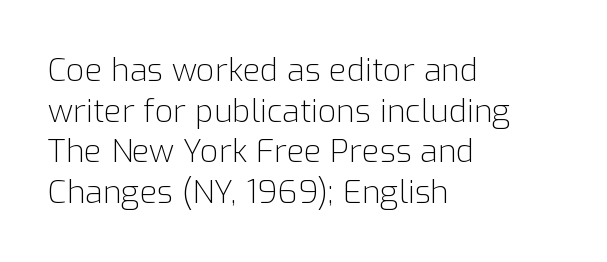
The image shows 32 px light sans-serif type, upright; set left-aligned, normal line spacing (1.27x), normal letter spacing, not underlined; low stroke contrast and a medium x-height.
